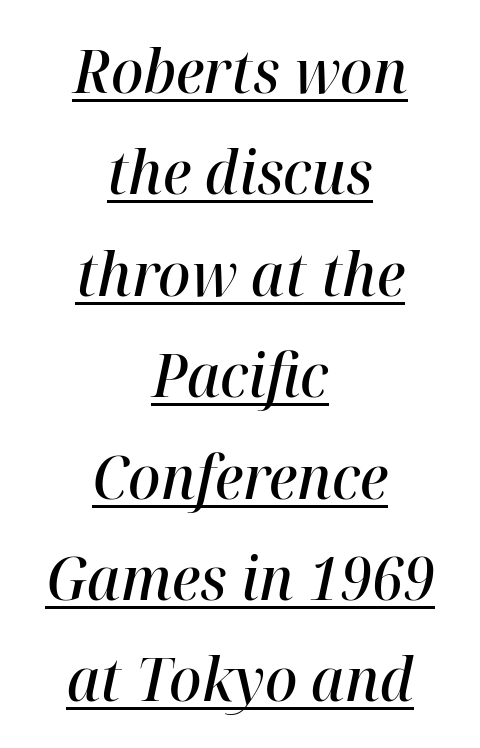
Layout note: lines centered. These lines were composed using italics. Varying glyph widths throughout — classic text-font behaviour. The tracking reads as untouched default to a designer's eye.
